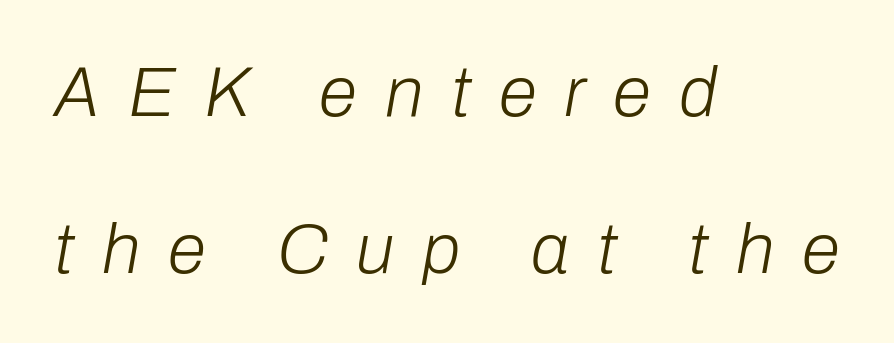
{"italic": "yes", "lean": "right", "slant_degrees": 10, "bold": "no", "weight": "light", "width": "normal", "stroke_contrast": "low", "x_height": "medium", "monospaced": "no", "underline": "no", "align": "left", "line_spacing": "loose", "line_spacing_ratio": 2.25, "letter_spacing": "wide", "letter_spacing_em": 0.4, "glyph_px": 70}
